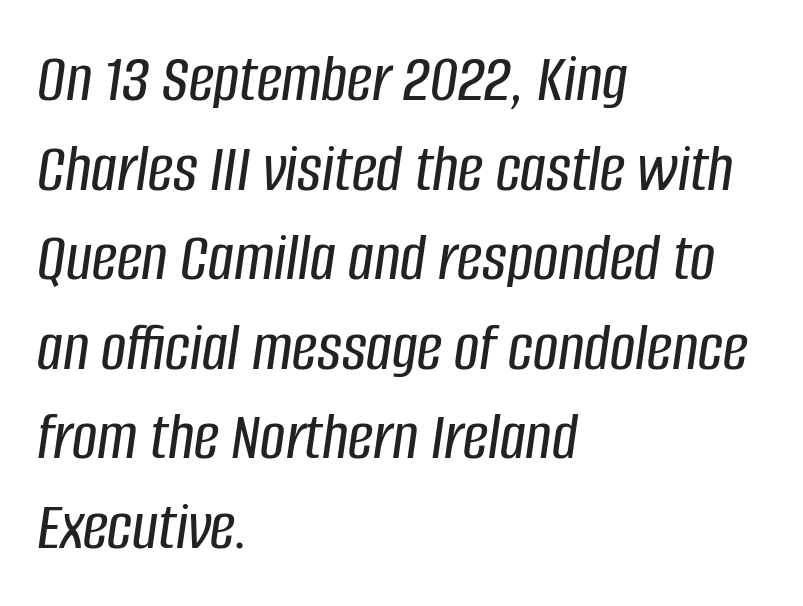
Q: Is the text italic (slanted)? A: Yes, it leans right by about 8 degrees.
Q: Is the text underlined? A: No.
Q: How is the paragraph aligned? A: Left-aligned.
Q: Is the spacing between letters normal or unusually wide? A: Normal.
Q: Is the spacing between lines tight, normal or loose? A: Normal.
Q: Width (condensed, normal, or wide)? A: Condensed.
Q: Stroke contrast? A: Low.
Q: x-height? A: Large.
Q: Monospaced? A: No.
